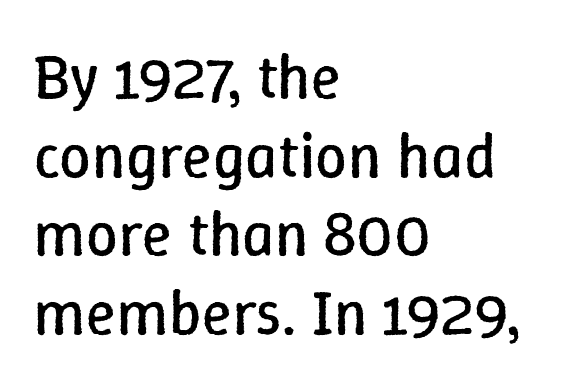
The image shows 63 px regular-weight type, upright; set left-aligned, normal line spacing (1.25x), normal letter spacing, not underlined; low stroke contrast and a medium x-height.
